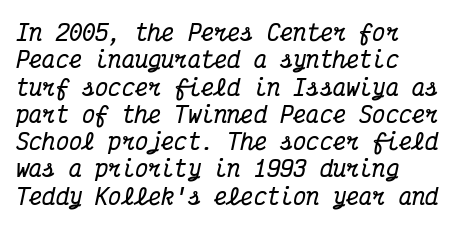
Q: Is the text bold? A: Yes.
Q: Is the text italic (slanted)? A: Yes, it leans right by about 12 degrees.
Q: Is the text underlined? A: No.
Q: How is the paragraph aligned? A: Left-aligned.
Q: Is the spacing between letters normal or unusually wide? A: Normal.
